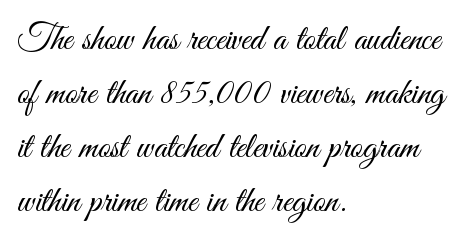
{"serif": "no", "bold": "no", "weight": "light", "width": "condensed", "stroke_contrast": "medium", "x_height": "small", "monospaced": "no", "underline": "no", "align": "left", "line_spacing": "normal", "line_spacing_ratio": 1.46, "letter_spacing": "normal", "letter_spacing_em": 0.0, "glyph_px": 37}
